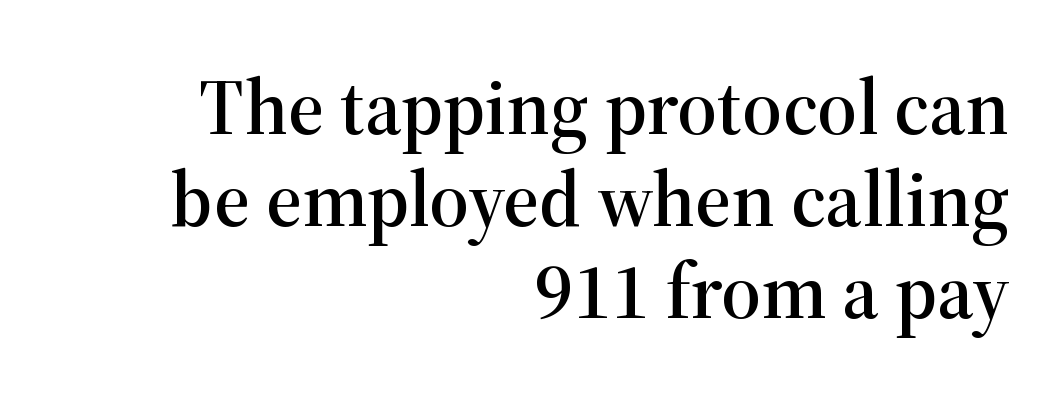
The image shows 78 px serif type, upright; set right-aligned, line spacing 1.18x, normal letter spacing, not underlined; high stroke contrast and a medium x-height.
